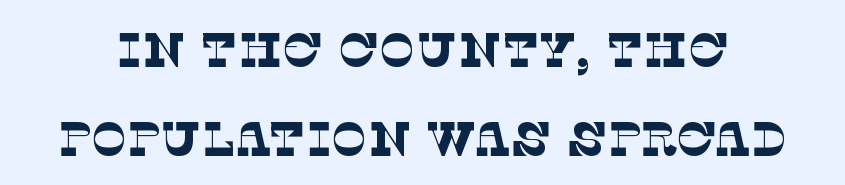
{"serif": "yes", "bold": "no", "weight": "thin", "width": "normal", "stroke_contrast": "low", "x_height": "large", "monospaced": "no", "underline": "no", "line_spacing_ratio": 1.85, "letter_spacing": "normal", "letter_spacing_em": 0.0, "glyph_px": 48}
